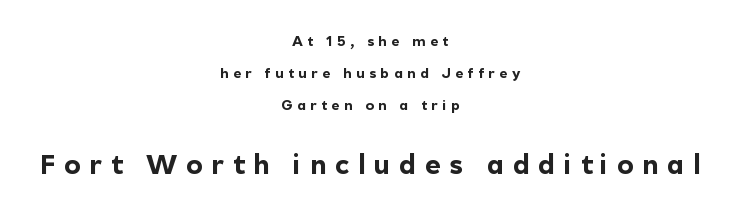
The image shows 27 px bold type, upright; set centered, loose line spacing (2.29x), unusually wide letter spacing (+0.33 em), not underlined; the second (bottom) block is 1.93x larger.
